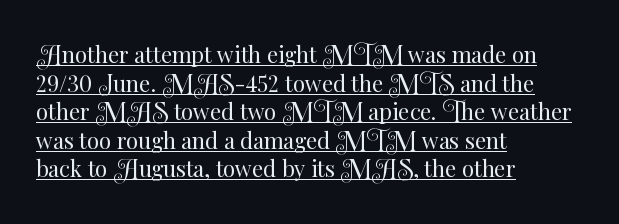
Q: Is the text bold? A: No.
Q: Is the text italic (slanted)? A: No, it is upright.
Q: Is the text underlined? A: Yes.
Q: How is the paragraph aligned? A: Left-aligned.
Q: Is the spacing between letters normal or unusually wide? A: Normal.
Q: Is the spacing between lines tight, normal or loose? A: Normal.
